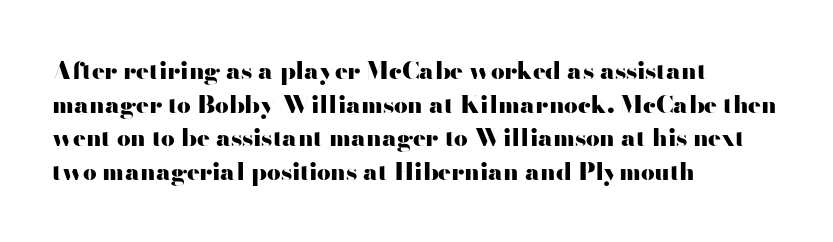
Any mark beneath the type? The region is blank. Regular leading. The face used here is rendered with its standard letterfit. These words are printed bold, with thick strokes throughout. Italic? Not at all — the glyphs are vertical. Left-aligned paragraph, ragged on the right.
